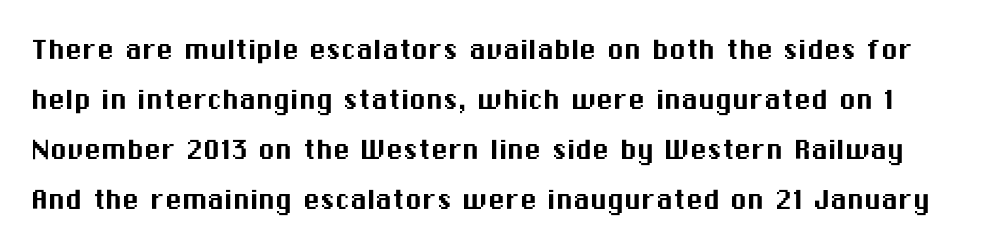
Q: Is the text italic (slanted)? A: No, it is upright.
Q: Is the typeface a serif or a sans-serif typeface? A: Sans-serif.
Q: Is the text underlined? A: No.
Q: Is the spacing between letters normal or unusually wide? A: Normal.
Q: Is the spacing between lines tight, normal or loose? A: Normal.
Q: Width (condensed, normal, or wide)? A: Normal.
Q: Stroke contrast? A: Medium.
Q: x-height? A: Medium.
Q: Monospaced? A: No.
